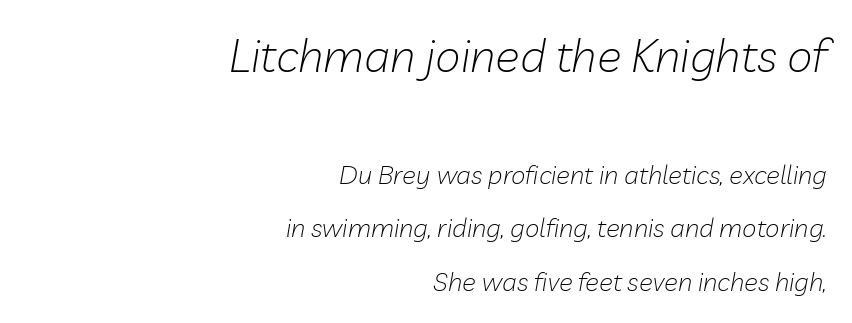
The characters are drawn with everyday or finer stroke widths. Inter-character spacing is left at the font's built-in metrics. Is the type slanted? Yes — the strokes lean at a clear angle. The leading is generous, giving the passage an open texture.
